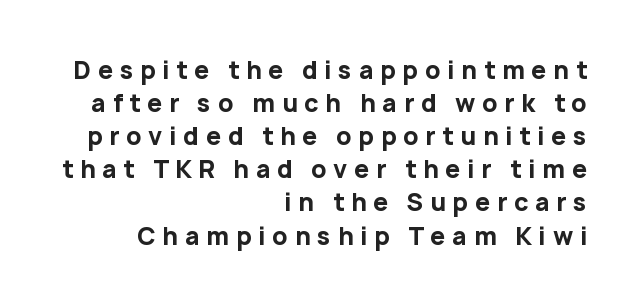
{"italic": "no", "bold": "yes", "underline": "no", "align": "right", "line_spacing": "normal", "line_spacing_ratio": 1.38, "letter_spacing": "wide", "letter_spacing_em": 0.28, "glyph_px": 24}
